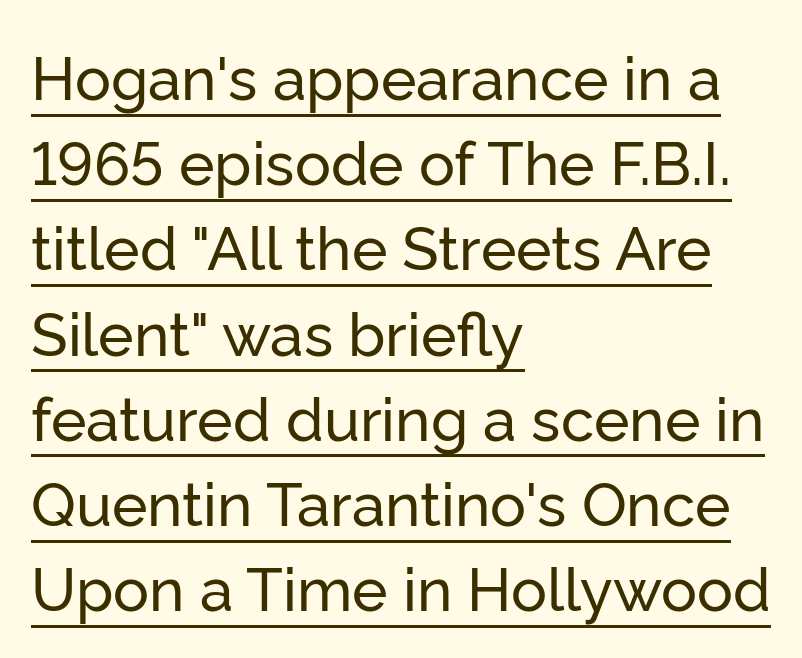
The image shows 60 px sans-serif type, upright; set left-aligned, normal line spacing (1.42x), normal letter spacing, underlined; low stroke contrast and a medium x-height.
